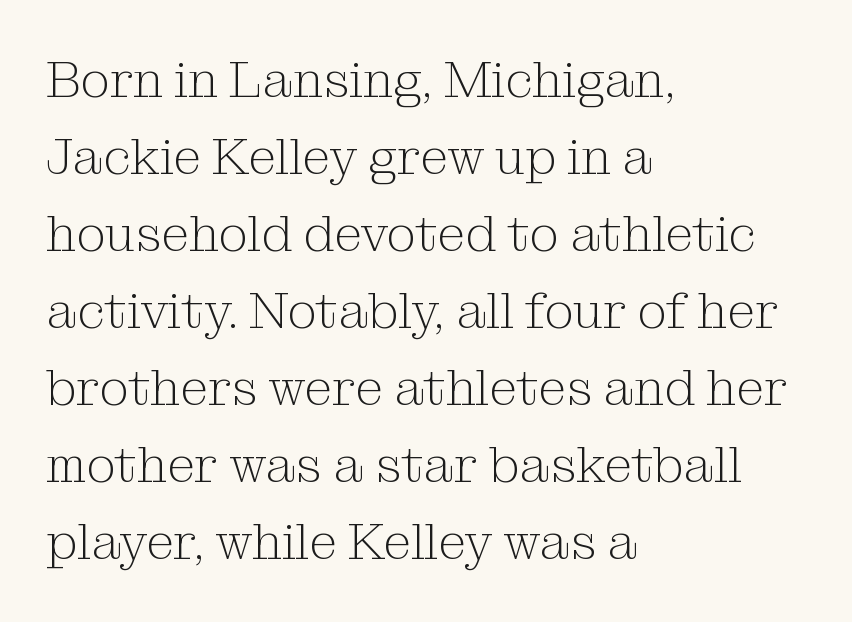
Q: Is the text bold? A: No.
Q: Is the text italic (slanted)? A: No, it is upright.
Q: Is the typeface a serif or a sans-serif typeface? A: Serif.
Q: Is the text underlined? A: No.
Q: How is the paragraph aligned? A: Left-aligned.
Q: Is the spacing between letters normal or unusually wide? A: Normal.
Q: Is the spacing between lines tight, normal or loose? A: Normal.
Q: Width (condensed, normal, or wide)? A: Normal.
Q: Stroke contrast? A: Medium.
Q: x-height? A: Medium.
Q: Monospaced? A: No.
